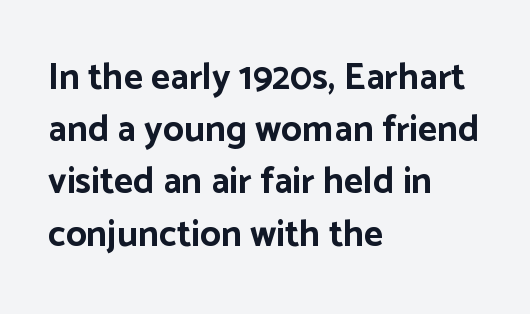
The font is running at its bold setting. The type is set solid horizontally, with unmodified tracking. It's the straight-up-and-down kind of type. Normally led — the rows are evenly, conventionally spaced. Type without underlining.
